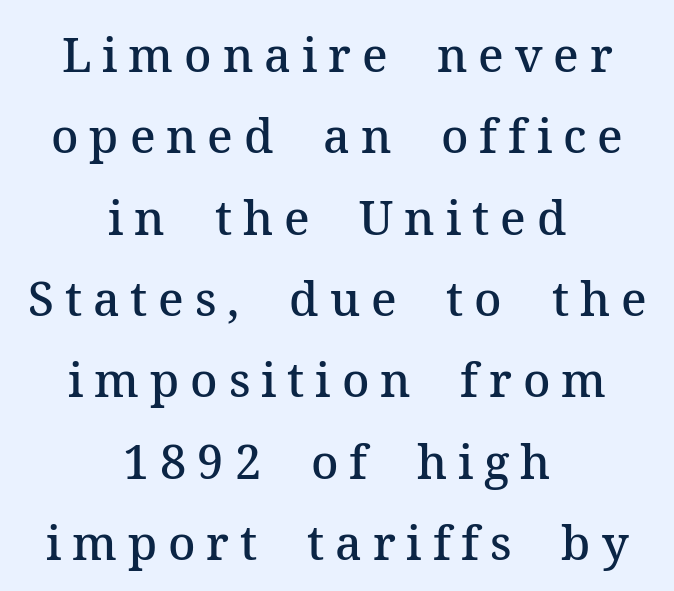
Q: Is the text bold? A: Semi-bold.
Q: Is the text italic (slanted)? A: No, it is upright.
Q: Is the typeface a serif or a sans-serif typeface? A: Serif.
Q: Is the text underlined? A: No.
Q: How is the paragraph aligned? A: Centered.
Q: Is the spacing between letters normal or unusually wide? A: Unusually wide.
Q: Width (condensed, normal, or wide)? A: Normal.
Q: Stroke contrast? A: Medium.
Q: x-height? A: Medium.
Q: Monospaced? A: No.
